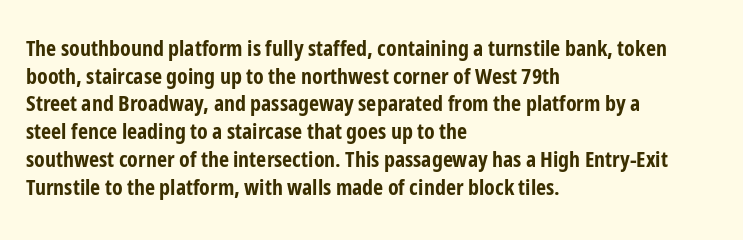
Q: Is the text bold? A: Yes.
Q: Is the text italic (slanted)? A: No, it is upright.
Q: Is the text underlined? A: No.
Q: How is the paragraph aligned? A: Left-aligned.
Q: Is the spacing between letters normal or unusually wide? A: Normal.
Q: Is the spacing between lines tight, normal or loose? A: Normal.
